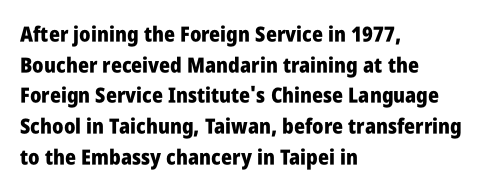
Q: Is the text bold? A: Yes.
Q: Is the text italic (slanted)? A: No, it is upright.
Q: Is the text underlined? A: No.
Q: How is the paragraph aligned? A: Left-aligned.
Q: Is the spacing between letters normal or unusually wide? A: Normal.
Q: Is the spacing between lines tight, normal or loose? A: Normal.
